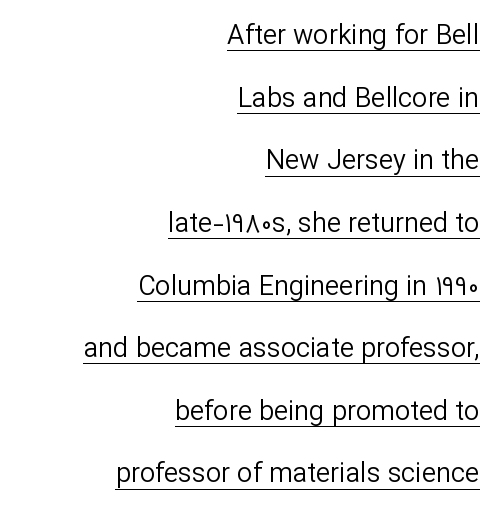
The image shows 27 px text type, upright; set right-aligned, loose line spacing (2.32x), normal letter spacing, underlined.
